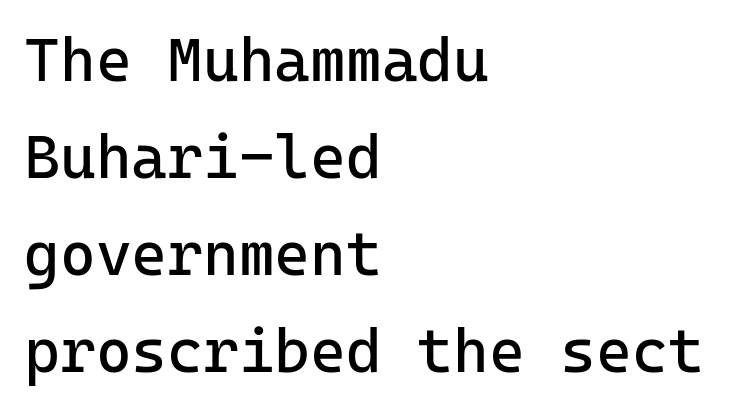
The image shows 61 px regular-weight sans-serif type, upright, monospaced; set left-aligned, normal line spacing (1.59x), normal letter spacing, not underlined; low stroke contrast and a medium x-height.
